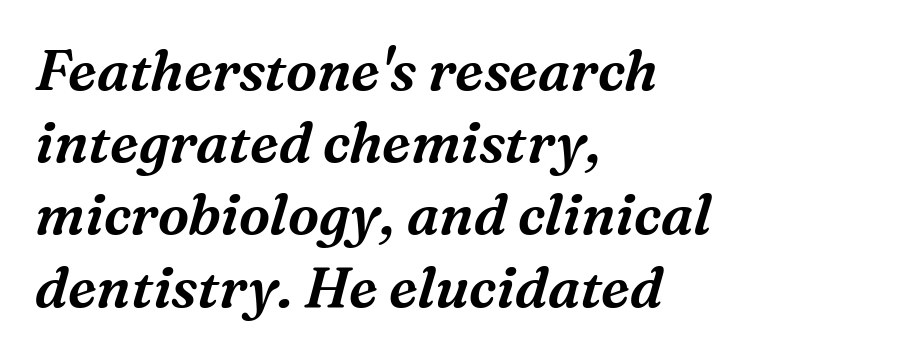
Q: Is the text italic (slanted)? A: Yes, it leans right by about 16 degrees.
Q: Is the typeface a serif or a sans-serif typeface? A: Serif.
Q: Is the text underlined? A: No.
Q: How is the paragraph aligned? A: Left-aligned.
Q: Is the spacing between letters normal or unusually wide? A: Normal.
Q: Is the spacing between lines tight, normal or loose? A: Normal.
Q: Width (condensed, normal, or wide)? A: Normal.
Q: Stroke contrast? A: Medium.
Q: x-height? A: Medium.
Q: Monospaced? A: No.
